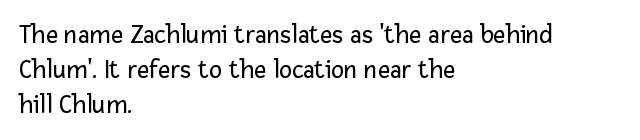
This sample keeps an unexceptional amount of space between lines. Characters remain perfectly vertical along every line. The gap between lines stays unmarked. Is this a heavy cut? Hardly; it is regular or lighter.
